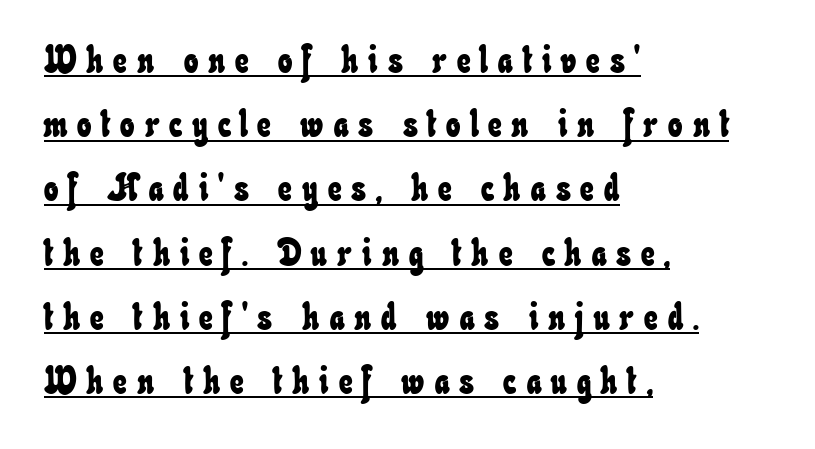
The image shows 38 px condensed type; set left-aligned, normal line spacing (1.69x), unusually wide letter spacing (+0.26 em), underlined; low stroke contrast and a small x-height.
